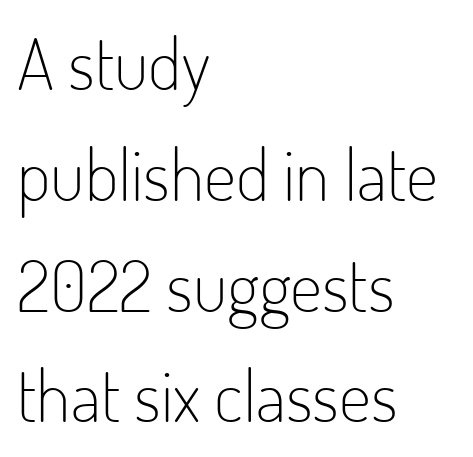
The image shows 71 px light, condensed sans-serif type, upright; set left-aligned, normal line spacing (1.56x), normal letter spacing, not underlined; low stroke contrast and a small x-height.
